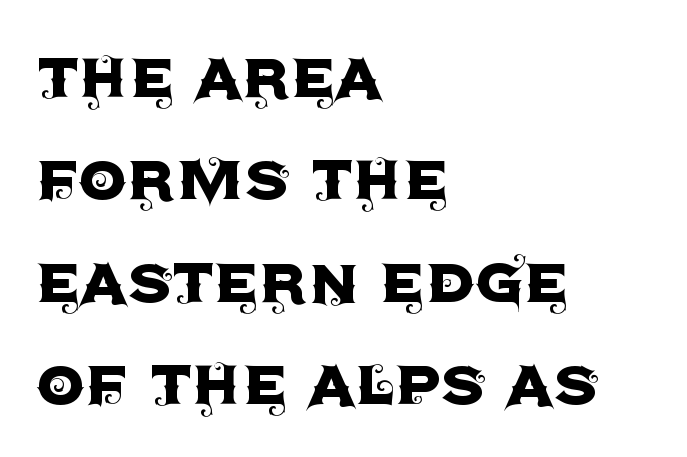
The image shows 77 px sans-serif type, upright; set left-aligned, normal line spacing (1.33x), normal letter spacing, not underlined; a large x-height.
